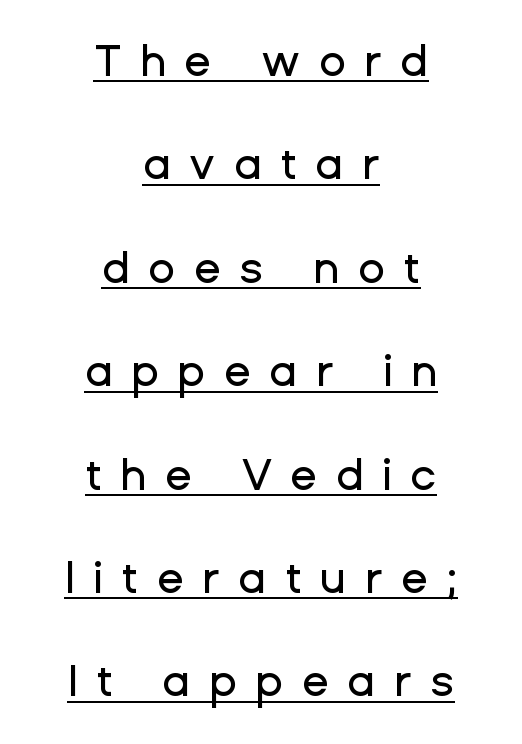
Honestly, the rows look like they've been pulled way apart. How are the letters spaced? Widely, with obvious added tracking. The text block is weighted toward neither margin, spreading evenly from the middle. Decoration check: the copy is underlined. A typesetter would call this proportional, since set widths differ per character.
